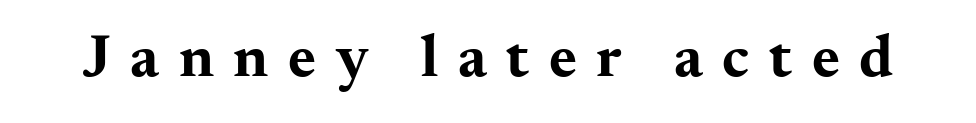
Q: Is the text bold? A: Yes.
Q: Is the text italic (slanted)? A: No, it is upright.
Q: Is the typeface a serif or a sans-serif typeface? A: Serif.
Q: Is the text underlined? A: No.
Q: Is the spacing between letters normal or unusually wide? A: Unusually wide.
Q: Width (condensed, normal, or wide)? A: Wide.
Q: Stroke contrast? A: Medium.
Q: x-height? A: Small.
Q: Monospaced? A: No.
